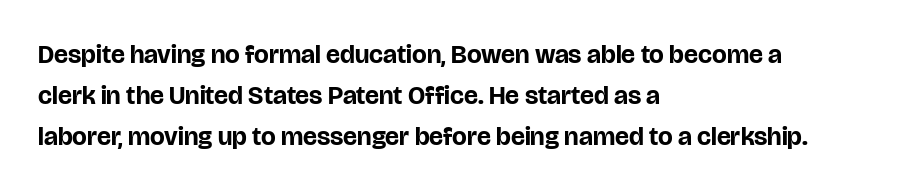
The image shows 26 px bold type, upright; set left-aligned, normal line spacing (1.58x), normal letter spacing, not underlined.
